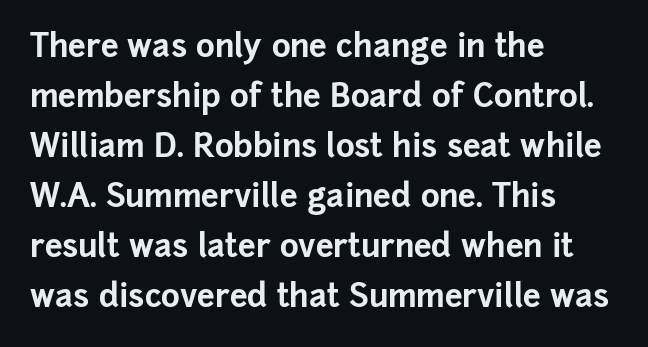
Is this a fixed-width face? No — the glyphs have proportional, varying widths. The line-height multiplier appears to be the usual default. The rendering shows plain stroke endings on the letterforms — a sans-serif design. Emphasis by weight is at full strength: bold.
